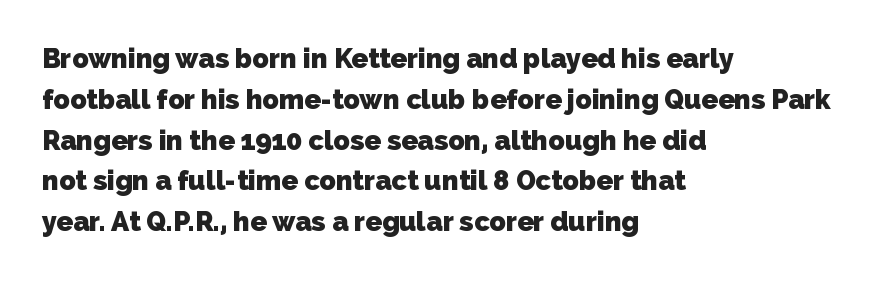
The image shows 27 px bold type; set left-aligned, normal line spacing (1.51x), normal letter spacing, not underlined.
